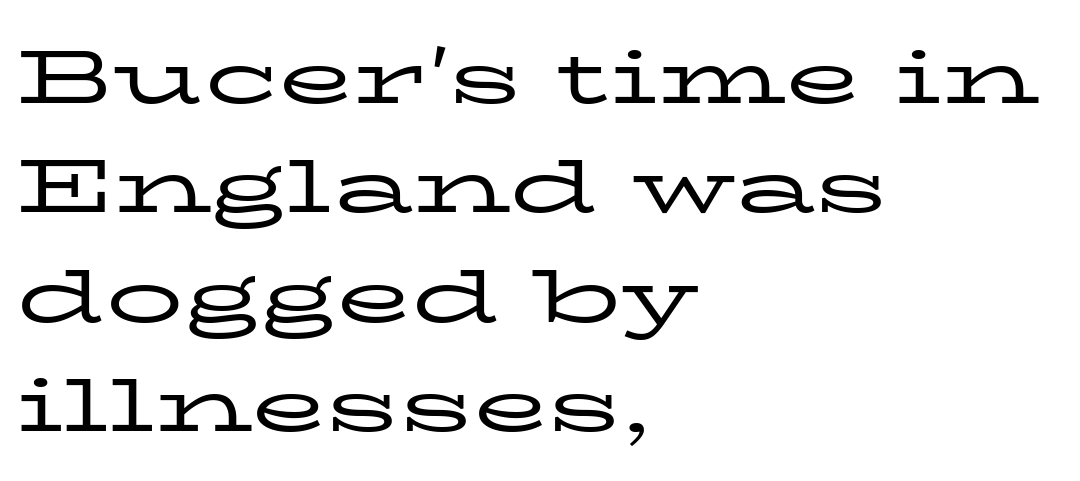
Q: Is the text bold? A: No.
Q: Is the text italic (slanted)? A: No, it is upright.
Q: Is the typeface a serif or a sans-serif typeface? A: Serif.
Q: Is the text underlined? A: No.
Q: How is the paragraph aligned? A: Left-aligned.
Q: Is the spacing between letters normal or unusually wide? A: Normal.
Q: Is the spacing between lines tight, normal or loose? A: Normal.
Q: Width (condensed, normal, or wide)? A: Wide.
Q: Stroke contrast? A: Low.
Q: x-height? A: Medium.
Q: Monospaced? A: No.
